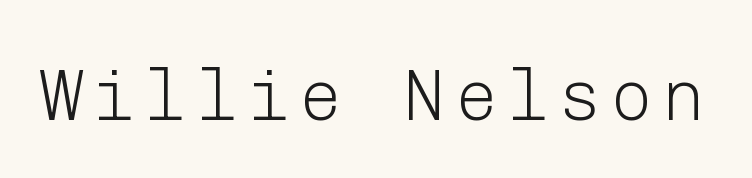
A clean baseline with only descenders dipping below it. A typesetter would mark this as roman, not italic. To sum up the face: it is a sans, with no serifs. Summary of weight: not heavy and not bold.
